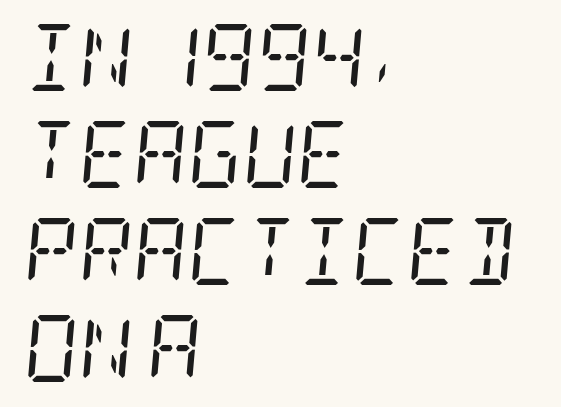
{"serif": "yes", "italic": "yes", "lean": "right", "slant_degrees": 5, "bold": "no", "weight": "regular", "width": "condensed", "stroke_contrast": "low", "x_height": "large", "underline": "no", "align": "left", "line_spacing": "normal", "line_spacing_ratio": 1.45, "letter_spacing": "normal", "letter_spacing_em": 0.0, "glyph_px": 67}
